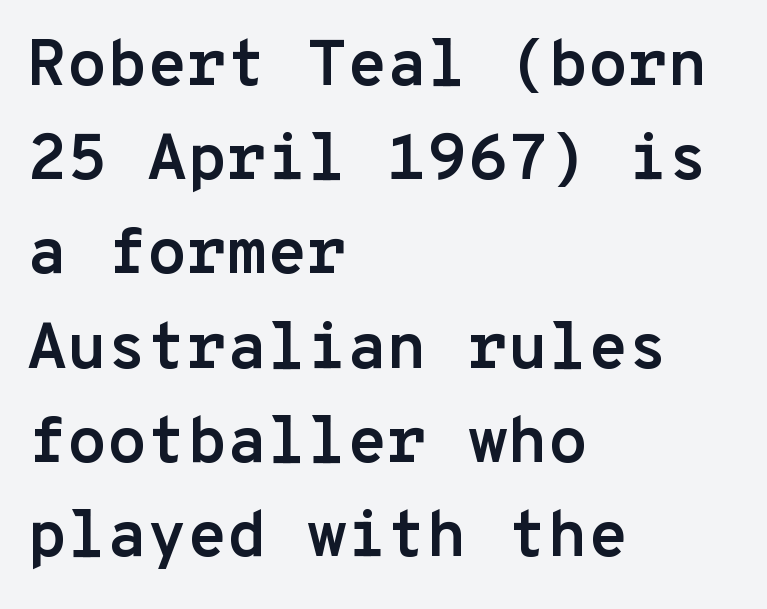
The image shows 65 px semibold sans-serif type, upright, monospaced; set left-aligned, normal line spacing (1.45x), normal letter spacing, not underlined; low stroke contrast and a medium x-height.
